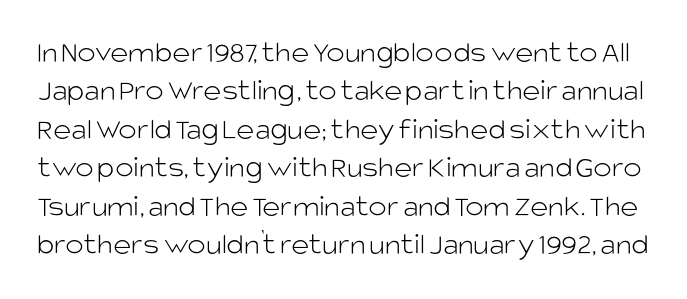
Spacing between characters is what you'd get straight out of the box. Every character sits straight up, as roman type does. Underlining? Definitely not there. The designer went with a sans here, leaving each stem footless. This reads as an unemphasized weight, regular at the heaviest. Think of a printed novel: that variable character pitch is what you see here.
